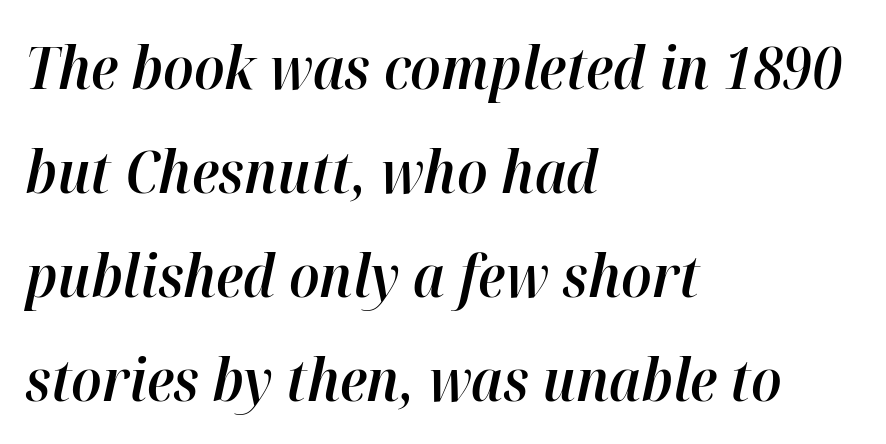
The image shows 59 px semibold type, italic (leaning right); set left-aligned, line spacing 1.76x, normal letter spacing, not underlined; high stroke contrast and a medium x-height.
